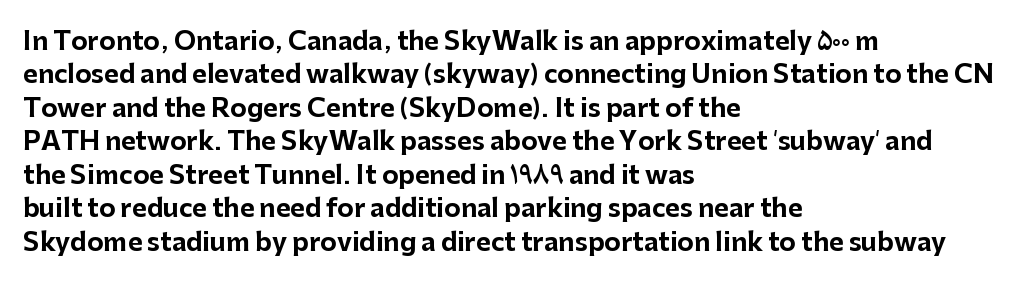
The image shows 25 px bold type, upright; set left-aligned, normal line spacing (1.34x), normal letter spacing, not underlined.
